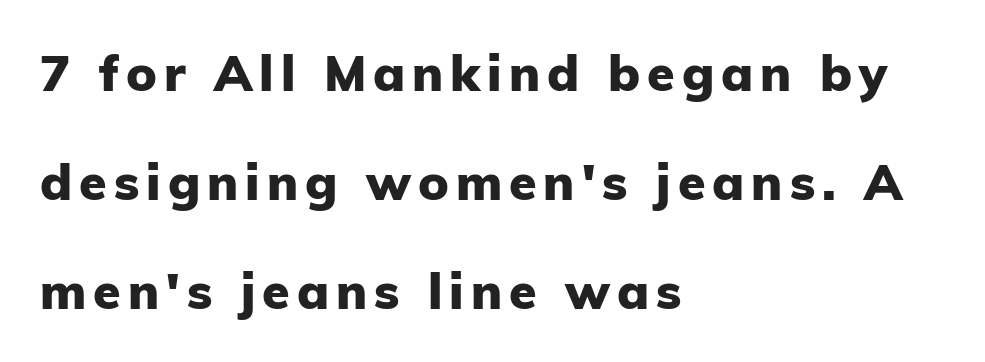
The image shows 50 px heavy sans-serif type, upright; set left-aligned, loose line spacing (2.18x), not underlined; low stroke contrast and a medium x-height.
